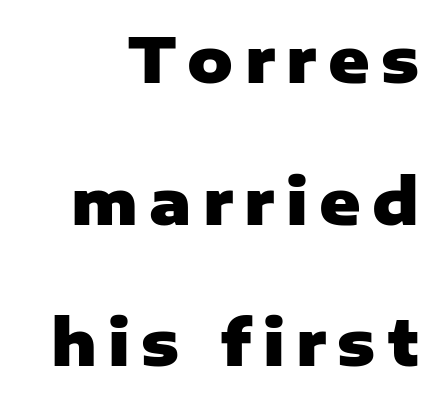
{"serif": "no", "italic": "no", "bold": "yes", "weight": "heavy", "width": "normal", "stroke_contrast": "low", "x_height": "medium", "monospaced": "no", "underline": "no", "align": "right", "line_spacing": "loose", "line_spacing_ratio": 2.25, "glyph_px": 63}
